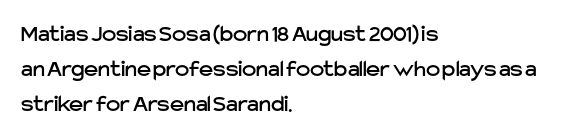
The image shows 24 px text type, upright; set left-aligned, normal line spacing (1.45x), normal letter spacing, not underlined.
